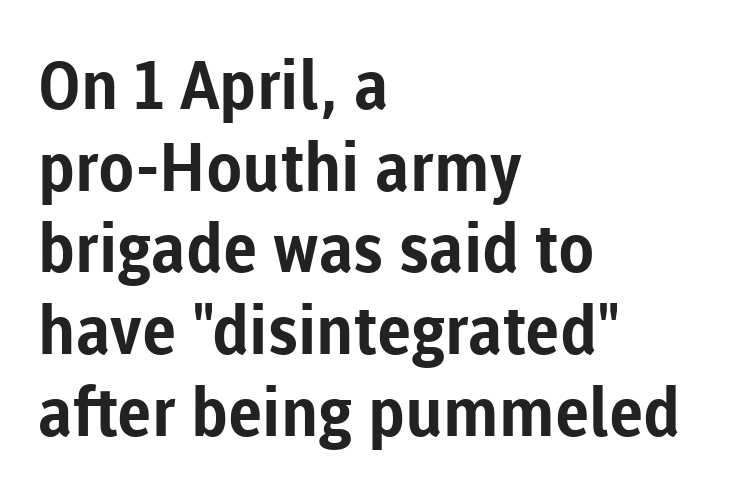
It's the straight-up-and-down kind of type. Do the characters align in a grid? No, the font is proportional. Line beginnings align vertically; line endings do not. Serif or sans? Sans — the stroke terminals are bare.
